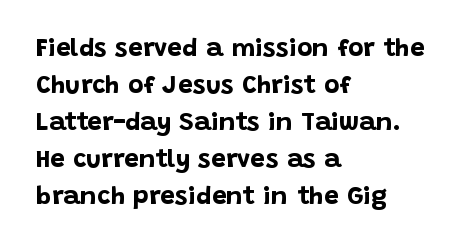
These words are printed bold, with thick strokes throughout. Between one letter and the next there's only the usual sliver of space. The letters stand straight up with perfectly vertical stems. The rendering anchors every line to the left-hand side. The leading is moderate, giving the passage an even texture.
